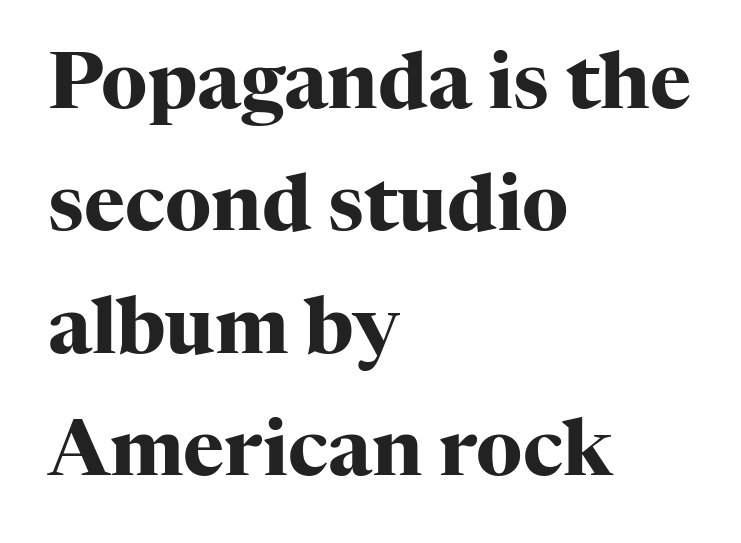
The image shows 78 px heavy serif type, upright; set left-aligned, normal line spacing (1.57x), normal letter spacing, not underlined; high stroke contrast and a medium x-height.
